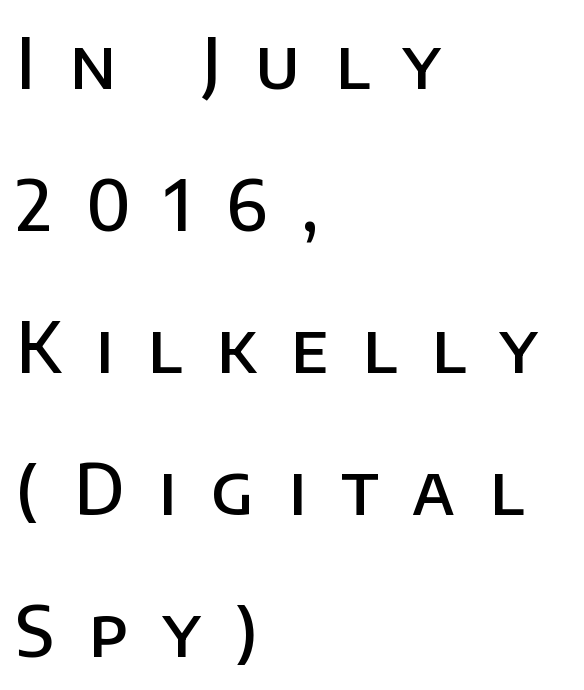
I'd call this a sans setting — the letters go barefoot. Rows of type keep a wide berth in the vertical direction. Slightly chunky letters — semibold, I'd say, not full bold. Characters remain perfectly vertical along every line. Rule under the text: the space is simply empty.
